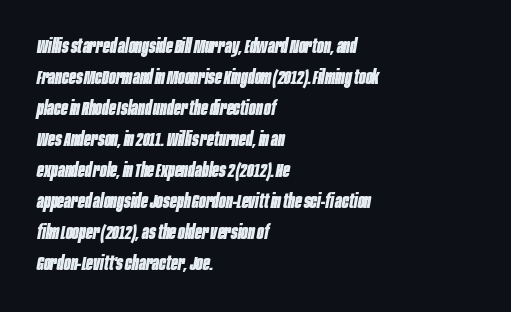
Q: Is the text bold? A: Yes.
Q: Is the text italic (slanted)? A: Yes, it leans right by about 10 degrees.
Q: Is the text underlined? A: No.
Q: How is the paragraph aligned? A: Left-aligned.
Q: Is the spacing between letters normal or unusually wide? A: Normal.
Q: Is the spacing between lines tight, normal or loose? A: Normal.
